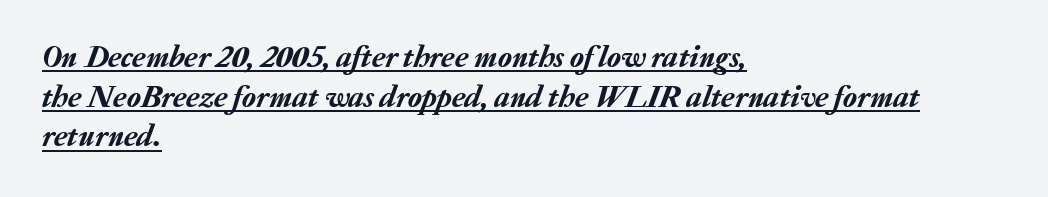
The image shows 32 px text type, italic (leaning right); set left-aligned, line spacing 1.24x, normal letter spacing, underlined; low stroke contrast and a medium x-height.
